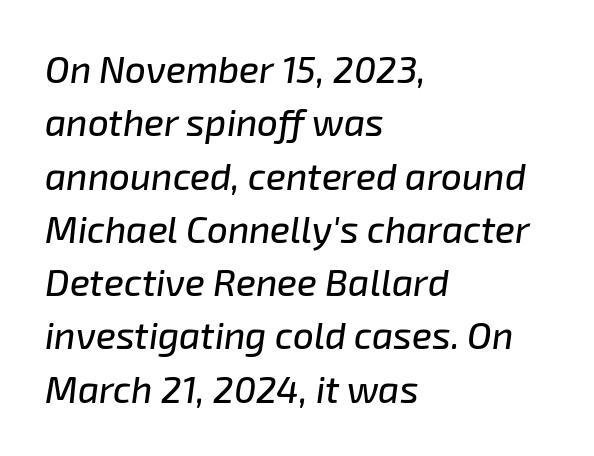
The face used here is proportionally spaced, like ordinary book or web type. Slant detected: the letters are inclined. The strip under each line holds only bare page. The paragraph shown leans on its left margin. Standard letterfit; no display-style spreading of the glyphs. If you measured baseline to baseline, you'd find a middling distance.
